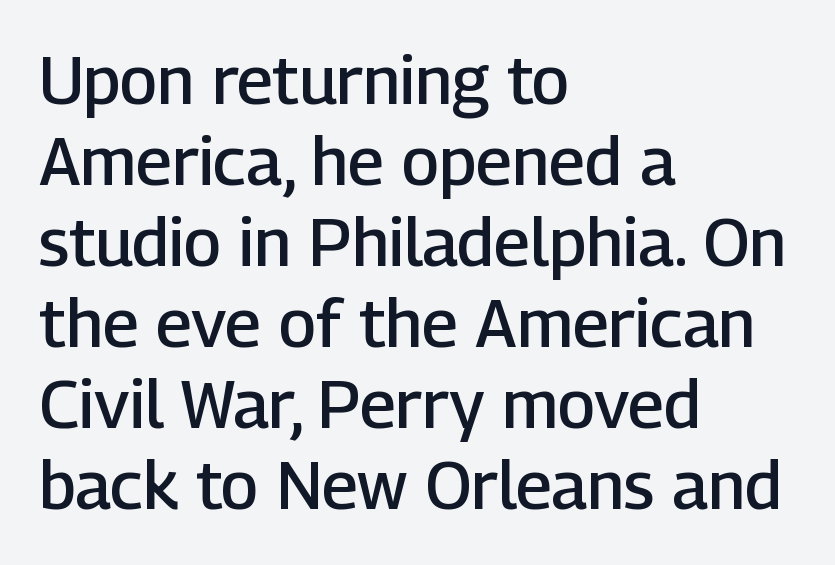
{"serif": "no", "italic": "no", "bold": "semi", "weight": "semibold", "width": "normal", "stroke_contrast": "low", "x_height": "medium", "monospaced": "no", "underline": "no", "align": "left", "line_spacing_ratio": 1.21, "letter_spacing": "normal", "letter_spacing_em": 0.0, "glyph_px": 67}
